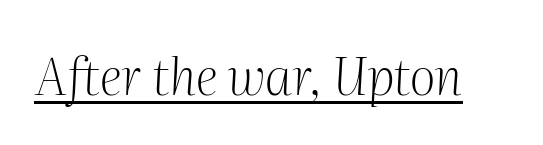
There's an unmistakable incline to the writing here. Decoration check: the copy is underlined. Type style note: has serifs. Letters have the restrained weight of plain body copy at most.
